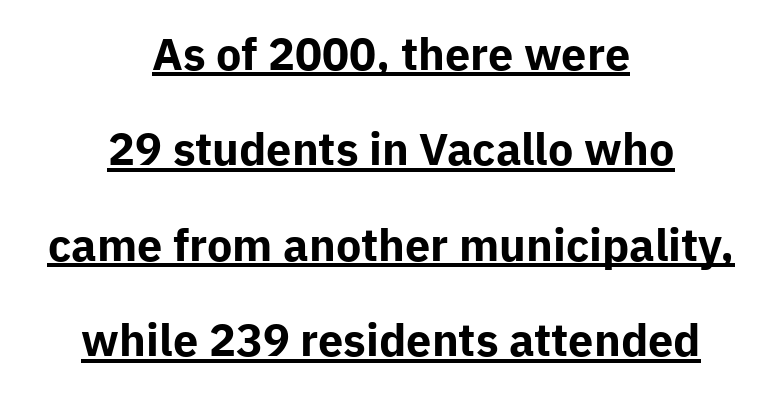
The image shows 45 px bold sans-serif type, upright; set centered, loose line spacing (2.12x), normal letter spacing, underlined; low stroke contrast and a medium x-height.
